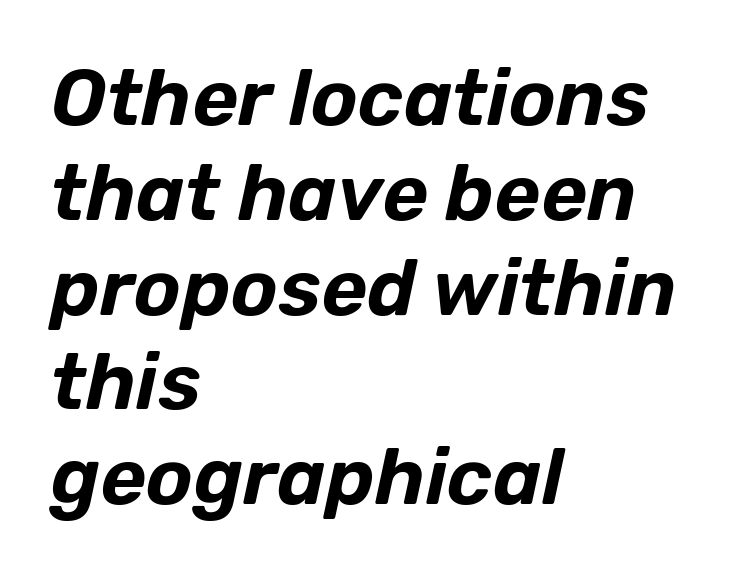
A typesetter would call this proportional, since set widths differ per character. The compositor pushed each line to the left boundary. The text carries the slant typical of an italic or oblique font. What stands out about the letter spacing? Nothing — it is the standard amount. Glance below the letters and you will spot only blank space.
